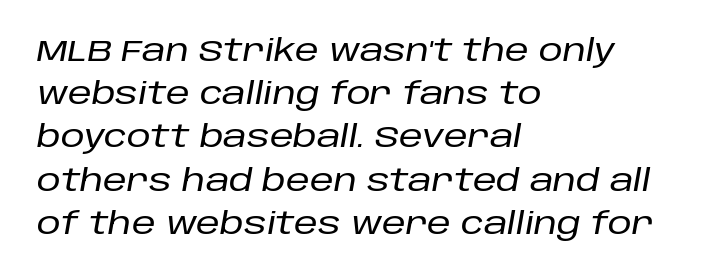
Q: Is the text italic (slanted)? A: Yes, it leans right by about 10 degrees.
Q: Is the text underlined? A: No.
Q: How is the paragraph aligned? A: Left-aligned.
Q: Is the spacing between letters normal or unusually wide? A: Normal.
Q: Is the spacing between lines tight, normal or loose? A: Normal.
Q: Width (condensed, normal, or wide)? A: Normal.
Q: Stroke contrast? A: Low.
Q: x-height? A: Large.
Q: Monospaced? A: No.
